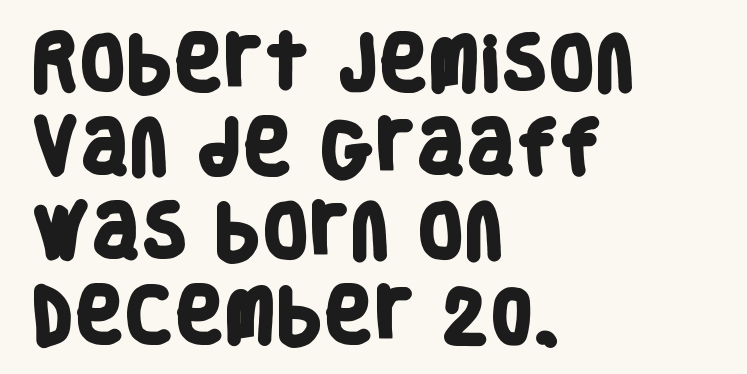
Q: Is the text bold? A: Yes.
Q: Is the typeface a serif or a sans-serif typeface? A: Sans-serif.
Q: Is the text underlined? A: No.
Q: How is the paragraph aligned? A: Left-aligned.
Q: Is the spacing between letters normal or unusually wide? A: Normal.
Q: Is the spacing between lines tight, normal or loose? A: Normal.
Q: Width (condensed, normal, or wide)? A: Condensed.
Q: Stroke contrast? A: Low.
Q: x-height? A: Large.
Q: Monospaced? A: No.
